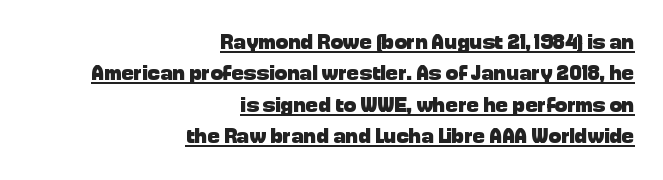
Reading down the block, your eye finds every line finishing at a fixed right position. Italic? Not at all — the glyphs are vertical. The line-height multiplier appears to be the usual default. A full-strength bold gives these letters their thick strokes. The sample's only ornament is a line tracing under the words. The horizontal fit of the characters is conventional and even.
